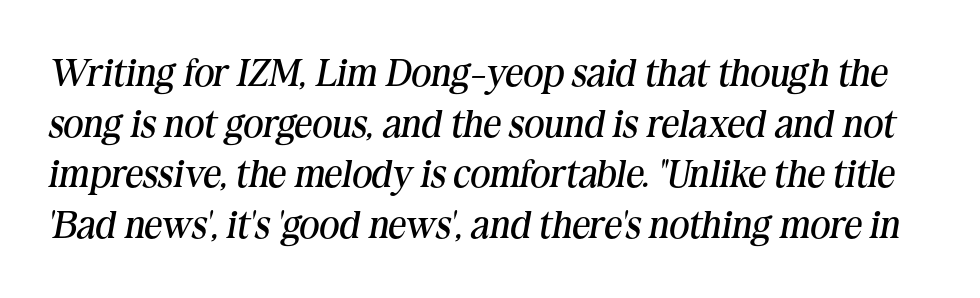
Q: Is the text bold? A: No.
Q: Is the text italic (slanted)? A: Yes, it leans right by about 10 degrees.
Q: Is the typeface a serif or a sans-serif typeface? A: Serif.
Q: Is the text underlined? A: No.
Q: Is the spacing between letters normal or unusually wide? A: Normal.
Q: Is the spacing between lines tight, normal or loose? A: Normal.
Q: Width (condensed, normal, or wide)? A: Normal.
Q: Stroke contrast? A: Medium.
Q: x-height? A: Medium.
Q: Monospaced? A: No.
